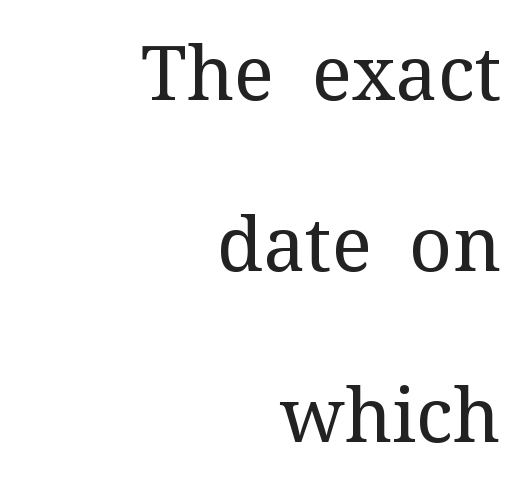
A typesetter would call this proportional, since set widths differ per character. Counters stay open thanks to moderate or lighter strokes. Which margin do the lines hug? The right one — the left edge is uneven. Decoration check: the copy has no underline.
